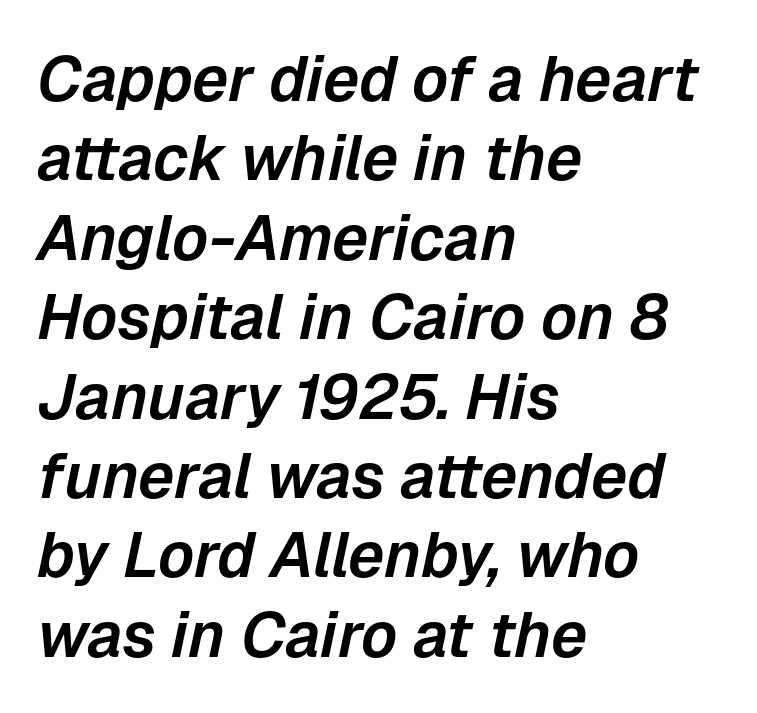
Glyph-to-glyph distance matches everyday printed text. Honestly, the row spacing looks completely unremarkable. You could not count columns in this text — the font is proportionally spaced. Which margin do the lines hug? The left one — the right edge is uneven. The text carries the slant typical of an italic or oblique font.
